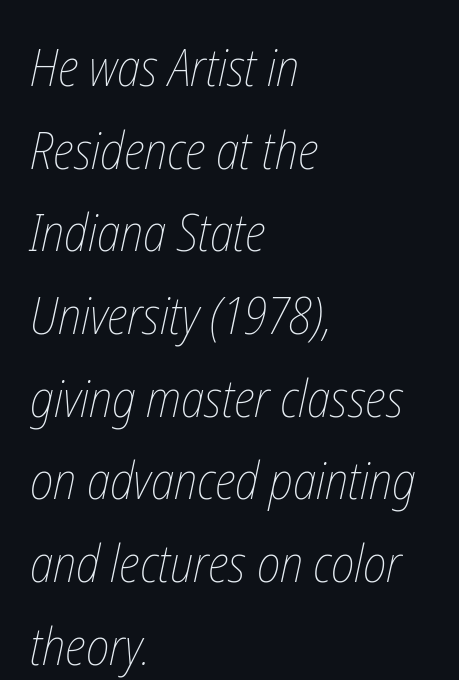
The image shows 52 px thin, condensed type; set left-aligned, normal line spacing (1.59x), normal letter spacing, not underlined; low stroke contrast and a medium x-height.
